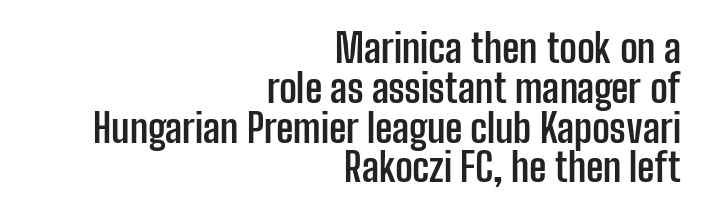
Does the type have serifs? No, each stem ends abruptly. Is there much room between lines? No — they nearly touch. Do the characters align in a grid? No, the font is proportional. Does the weight exceed regular? Yes, all the way to bold. Words appear dense and cohesive because spacing is normal.
